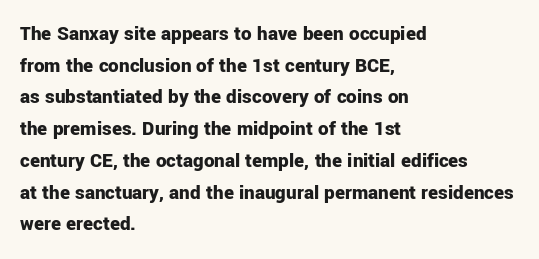
{"italic": "no", "bold": "yes", "underline": "no", "align": "left", "line_spacing": "normal", "line_spacing_ratio": 1.51, "letter_spacing": "normal", "letter_spacing_em": 0.0, "glyph_px": 21}
